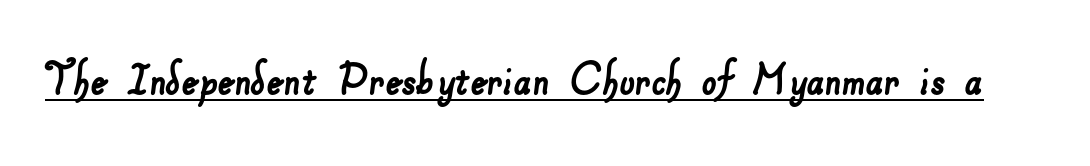
These lines are rendered in a variable-pitch font. The horizontal fit of the characters is conventional and even. In terms of letterform style, serifs are entirely absent. This is underlined copy, the kind a proofreader might mark for attention.
